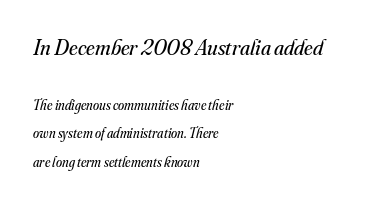
The image shows 22 px text type, italic (leaning right); set left-aligned, loose line spacing (2.05x), normal letter spacing, not underlined; the first (top) block is 1.57x larger.
